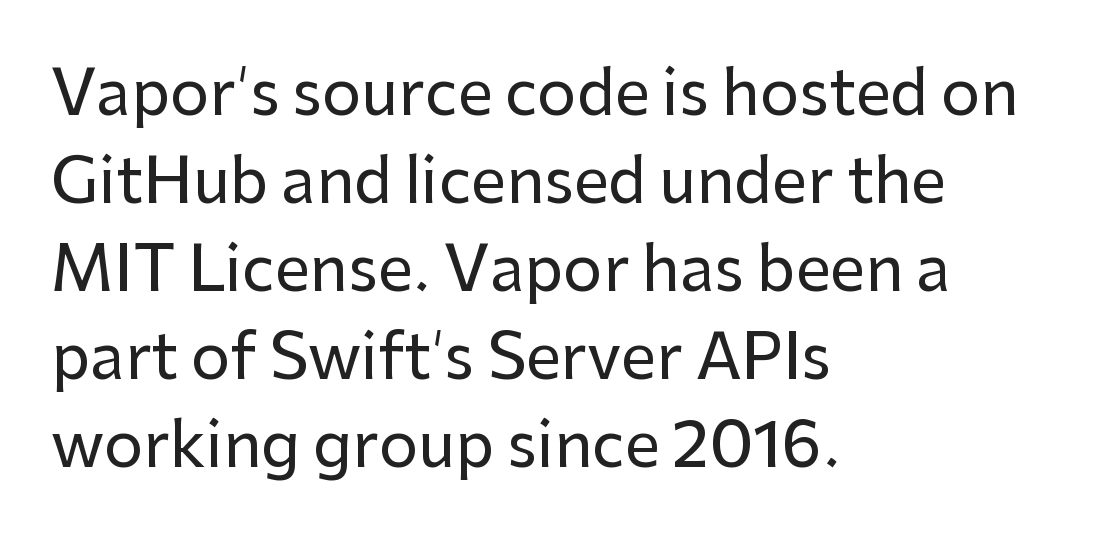
Q: Is the text italic (slanted)? A: No, it is upright.
Q: Is the typeface a serif or a sans-serif typeface? A: Sans-serif.
Q: Is the text underlined? A: No.
Q: How is the paragraph aligned? A: Left-aligned.
Q: Is the spacing between letters normal or unusually wide? A: Normal.
Q: Is the spacing between lines tight, normal or loose? A: Normal.
Q: Width (condensed, normal, or wide)? A: Normal.
Q: Stroke contrast? A: Low.
Q: x-height? A: Medium.
Q: Monospaced? A: No.
